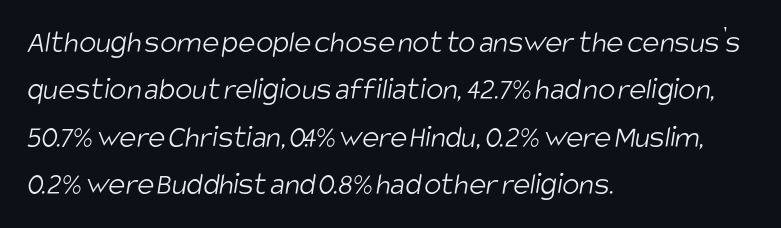
Is the type heavy? It reads as light-to-regular instead. If you drew a ruler down the left edge, every line would touch it. Just letters on the line, the space beneath them empty. There is no visible air inserted between adjacent glyphs. Here the designer chose a conventional face with non-uniform glyph widths. Nothing sits at the stroke ends, so this counts as sans-serif.
